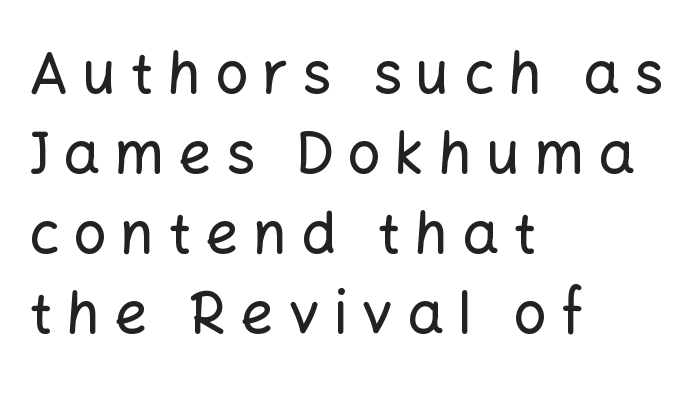
Q: Is the text italic (slanted)? A: No, it is upright.
Q: Is the typeface a serif or a sans-serif typeface? A: Sans-serif.
Q: Is the text underlined? A: No.
Q: How is the paragraph aligned? A: Left-aligned.
Q: Is the spacing between letters normal or unusually wide? A: Unusually wide.
Q: Is the spacing between lines tight, normal or loose? A: Normal.
Q: Width (condensed, normal, or wide)? A: Normal.
Q: Stroke contrast? A: Low.
Q: x-height? A: Medium.
Q: Monospaced? A: No.
